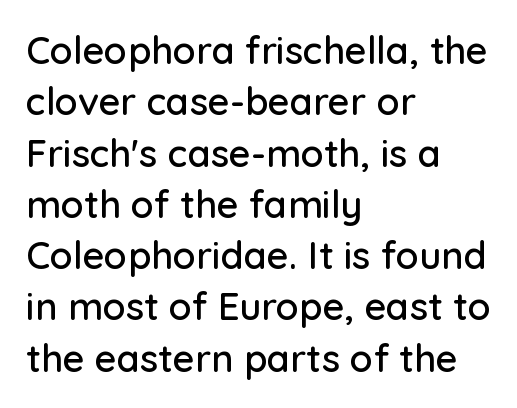
{"serif": "no", "italic": "no", "width": "normal", "stroke_contrast": "low", "x_height": "medium", "monospaced": "no", "underline": "no", "align": "left", "line_spacing": "normal", "line_spacing_ratio": 1.35, "letter_spacing": "normal", "letter_spacing_em": 0.0, "glyph_px": 38}
